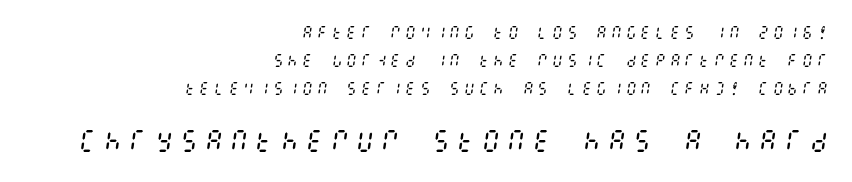
Leading: increased. This sample uses expanded letter spacing, leaving extra air between glyphs. No extra ink here — the face is not bold. Caption: upper text group reduced, lower text group enlarged. Check under the words: just untouched page.
